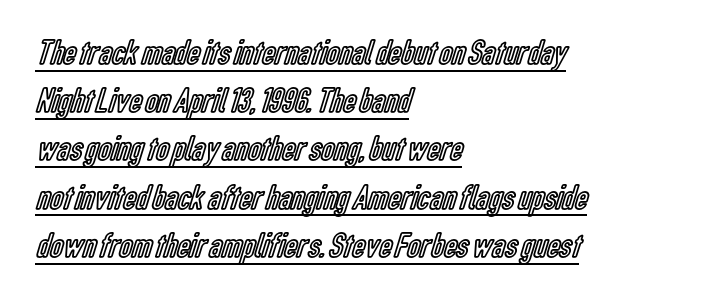
Line spacing here is normal. This rendering leaves character spacing at its baseline value. Alignment: flush left. Proportional: the letters do not fall into vertical columns. Honestly, the underline is the first thing you notice here.
